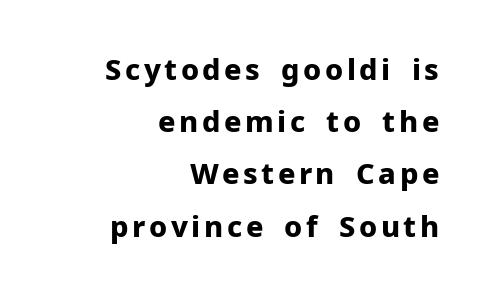
{"serif": "no", "italic": "no", "bold": "yes", "weight": "bold", "width": "normal", "stroke_contrast": "low", "x_height": "medium", "monospaced": "no", "underline": "no", "align": "right", "line_spacing_ratio": 1.8, "glyph_px": 29}
